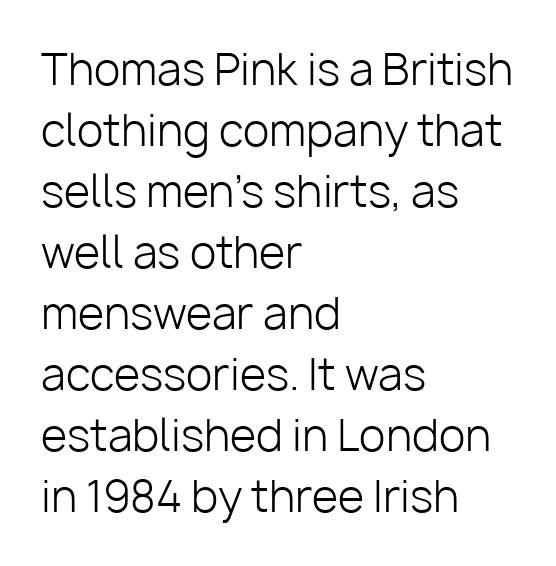
Q: Is the text bold? A: No.
Q: Is the text italic (slanted)? A: No, it is upright.
Q: Is the typeface a serif or a sans-serif typeface? A: Sans-serif.
Q: Is the text underlined? A: No.
Q: How is the paragraph aligned? A: Left-aligned.
Q: Is the spacing between letters normal or unusually wide? A: Normal.
Q: Is the spacing between lines tight, normal or loose? A: Normal.
Q: Width (condensed, normal, or wide)? A: Normal.
Q: Stroke contrast? A: Low.
Q: x-height? A: Medium.
Q: Monospaced? A: No.
